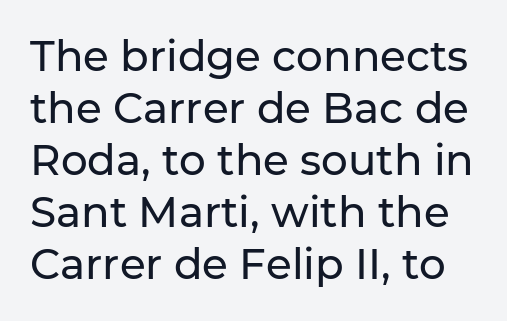
The image shows 42 px sans-serif type, upright; set line spacing 1.24x, normal letter spacing, not underlined; low stroke contrast and a medium x-height.
